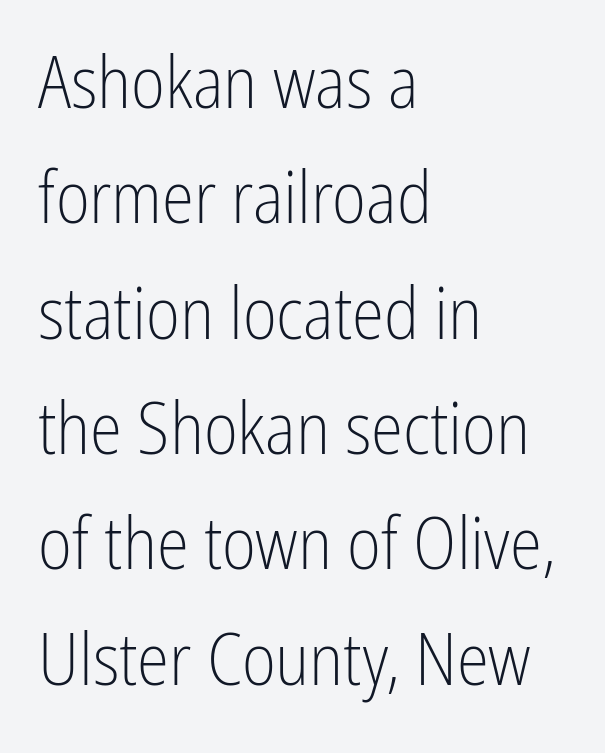
Q: Is the text bold? A: No.
Q: Is the text italic (slanted)? A: No, it is upright.
Q: Is the typeface a serif or a sans-serif typeface? A: Sans-serif.
Q: Is the text underlined? A: No.
Q: How is the paragraph aligned? A: Left-aligned.
Q: Is the spacing between letters normal or unusually wide? A: Normal.
Q: Is the spacing between lines tight, normal or loose? A: Normal.
Q: Width (condensed, normal, or wide)? A: Condensed.
Q: Stroke contrast? A: Low.
Q: x-height? A: Medium.
Q: Monospaced? A: No.
